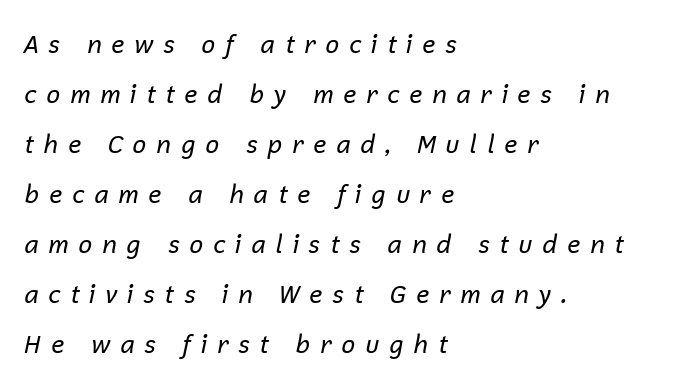
The image shows 25 px text type, italic (leaning right); set left-aligned, loose line spacing (2.0x), unusually wide letter spacing (+0.36 em), not underlined.
